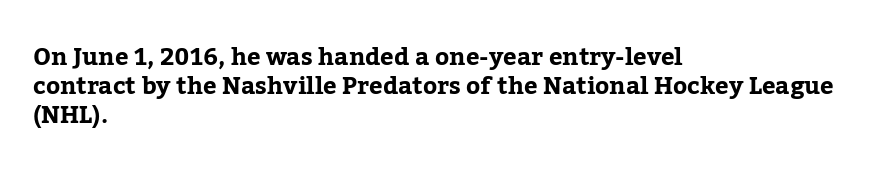
Q: Is the text italic (slanted)? A: No, it is upright.
Q: Is the text underlined? A: No.
Q: How is the paragraph aligned? A: Left-aligned.
Q: Is the spacing between letters normal or unusually wide? A: Normal.
